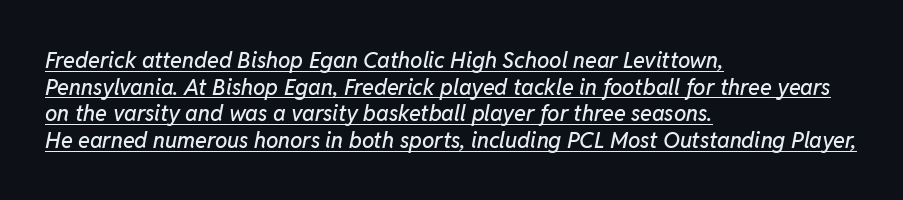
The image shows 22 px text type, italic (leaning right); set left-aligned, line spacing 1.21x, normal letter spacing, underlined.
